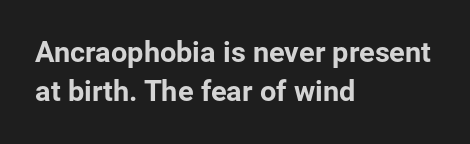
Q: Is the text italic (slanted)? A: No, it is upright.
Q: Is the typeface a serif or a sans-serif typeface? A: Sans-serif.
Q: Is the text underlined? A: No.
Q: How is the paragraph aligned? A: Left-aligned.
Q: Is the spacing between letters normal or unusually wide? A: Normal.
Q: Is the spacing between lines tight, normal or loose? A: Normal.
Q: Width (condensed, normal, or wide)? A: Normal.
Q: Stroke contrast? A: Low.
Q: x-height? A: Medium.
Q: Monospaced? A: No.
